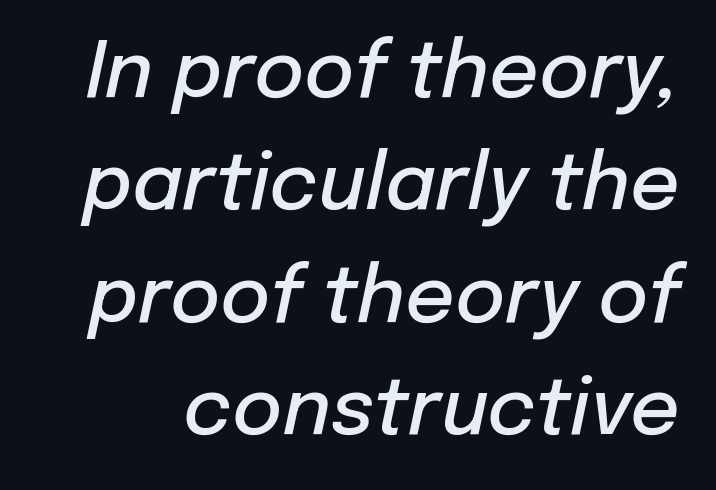
Q: Is the text bold? A: Semi-bold.
Q: Is the text italic (slanted)? A: Yes, it leans right by about 12 degrees.
Q: Is the text underlined? A: No.
Q: Is the spacing between letters normal or unusually wide? A: Normal.
Q: Is the spacing between lines tight, normal or loose? A: Normal.
Q: Width (condensed, normal, or wide)? A: Normal.
Q: Stroke contrast? A: Low.
Q: x-height? A: Medium.
Q: Monospaced? A: No.
